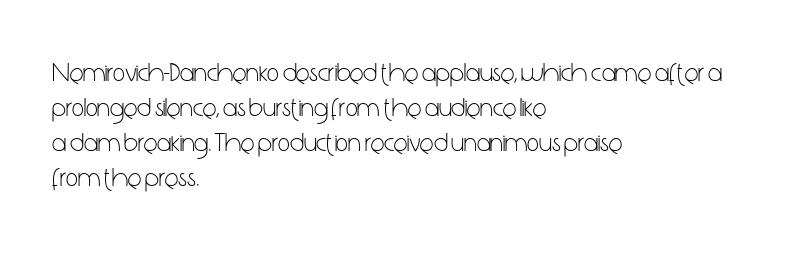
The image shows 26 px text type, upright; set left-aligned, normal line spacing (1.34x), normal letter spacing, not underlined.
